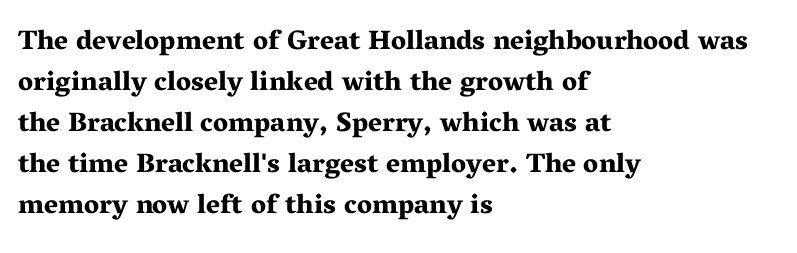
Line beginnings align vertically; line endings do not. Between one letter and the next there's only the usual sliver of space. Notice how descenders clear the ascenders below comfortably — that's standard leading. Does the lettering tilt? It doesn't — this is upright. Letters rest on an invisible, unmarked baseline.
